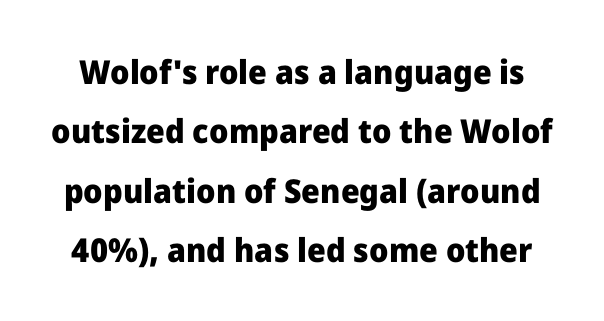
Type style note: lacks serifs. Descenders hang freely into open space. Weight check: bold — yes, fully. Is this a fixed-width face? No — the glyphs have proportional, varying widths.
